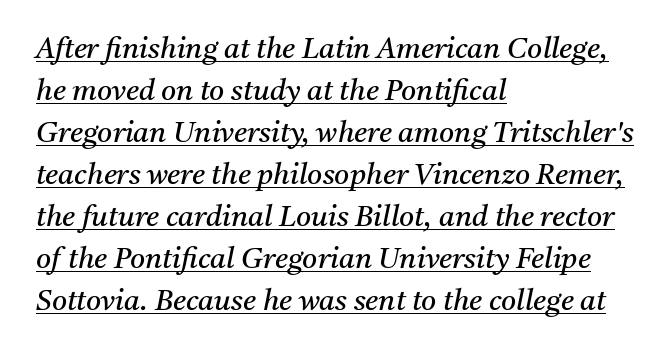
The image shows 29 px regular-weight serif type, italic (leaning right); set left-aligned, normal line spacing (1.45x), normal letter spacing, underlined; medium stroke contrast and a medium x-height.
